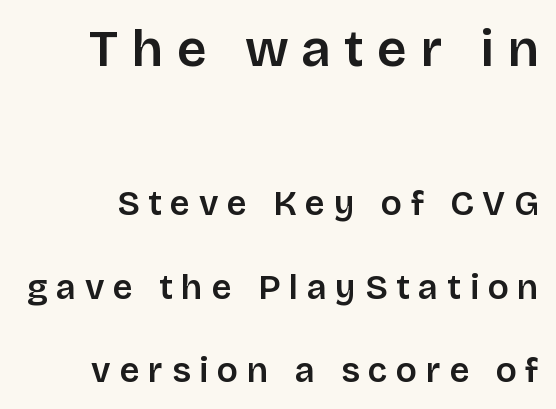
The gap between lines stays unmarked. A typesetter would call this heavily tracked-out type. The letters advance in unequal steps, a hallmark of proportional type. A student would notice the top passage is typeset larger than what follows. These lines are composed in type without serifs. The lines are spread far apart with generous leading.
